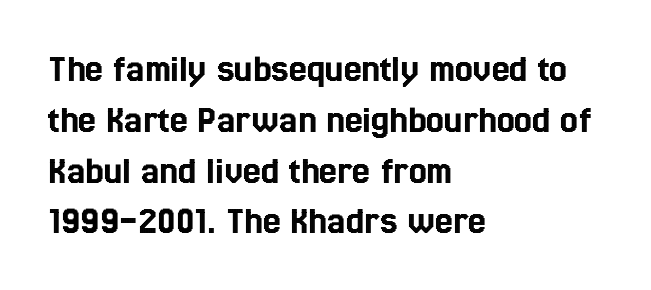
Q: Is the text italic (slanted)? A: No, it is upright.
Q: Is the text underlined? A: No.
Q: How is the paragraph aligned? A: Left-aligned.
Q: Is the spacing between letters normal or unusually wide? A: Normal.
Q: Is the spacing between lines tight, normal or loose? A: Normal.
Q: Width (condensed, normal, or wide)? A: Condensed.
Q: x-height? A: Medium.
Q: Monospaced? A: No.
